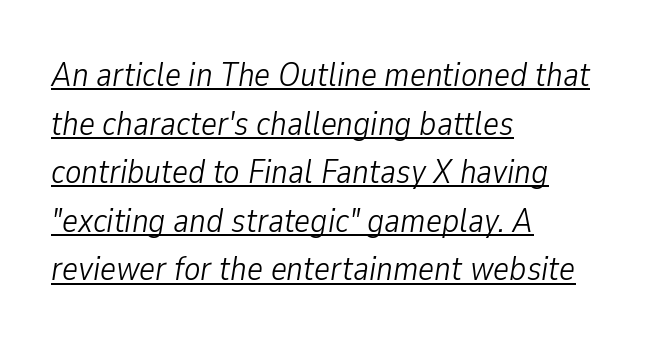
Q: Is the text bold? A: No.
Q: Is the text italic (slanted)? A: Yes, it leans right by about 9 degrees.
Q: Is the text underlined? A: Yes.
Q: How is the paragraph aligned? A: Left-aligned.
Q: Is the spacing between letters normal or unusually wide? A: Normal.
Q: Is the spacing between lines tight, normal or loose? A: Normal.
Q: Width (condensed, normal, or wide)? A: Condensed.
Q: Stroke contrast? A: Low.
Q: x-height? A: Medium.
Q: Monospaced? A: No.
